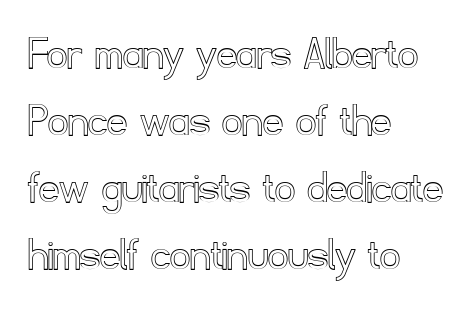
Q: Is the text italic (slanted)? A: No, it is upright.
Q: Is the text underlined? A: No.
Q: How is the paragraph aligned? A: Left-aligned.
Q: Is the spacing between letters normal or unusually wide? A: Normal.
Q: Is the spacing between lines tight, normal or loose? A: Normal.
Q: Width (condensed, normal, or wide)? A: Normal.
Q: x-height? A: Small.
Q: Monospaced? A: No.
